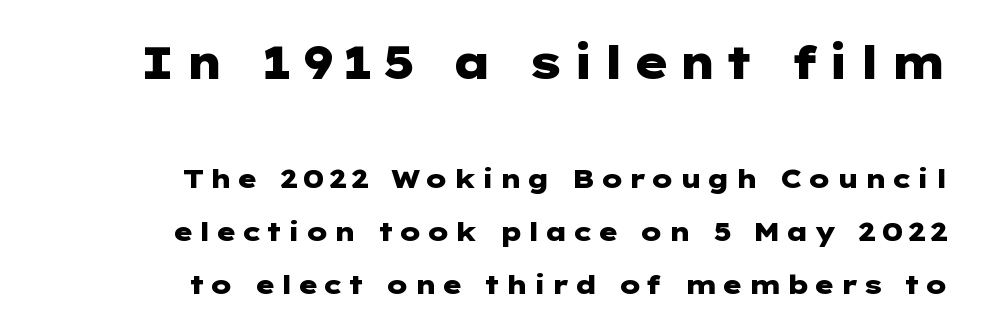
The image shows 45 px heavy, wide sans-serif type, upright; set right-aligned, loose line spacing (2.04x), not underlined; the first (top) block is 1.73x larger; low stroke contrast and a medium x-height.
